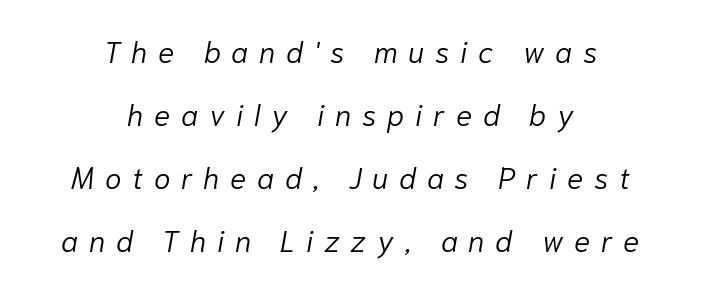
{"italic": "yes", "lean": "right", "slant_degrees": 10, "bold": "no", "weight": "light", "width": "normal", "stroke_contrast": "low", "x_height": "medium", "monospaced": "no", "underline": "no", "align": "center", "line_spacing": "loose", "line_spacing_ratio": 2.1, "letter_spacing": "wide", "letter_spacing_em": 0.36, "glyph_px": 30}
